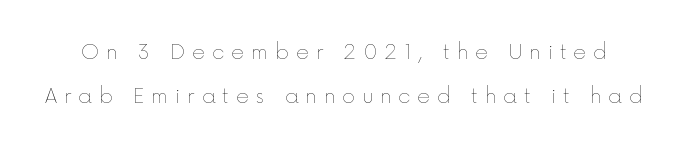
The image shows 20 px text type, upright; set loose line spacing (2.21x), unusually wide letter spacing (+0.34 em), not underlined.
